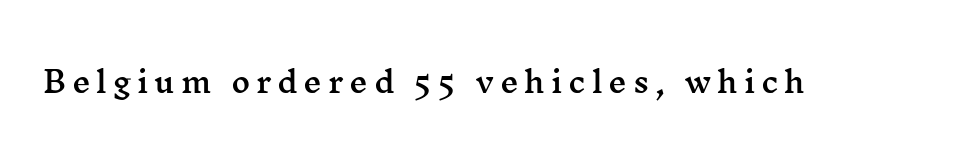
Inter-character spacing is expanded well beyond the font's built-in metrics. The type family on display is of the serif kind. The words here are not underlined. If you drew a line through each stem, it would be perfectly vertical.
